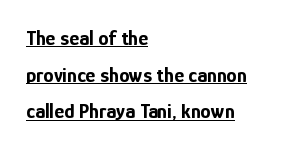
{"italic": "no", "bold": "yes", "underline": "yes", "align": "left", "line_spacing_ratio": 1.75, "letter_spacing": "normal", "letter_spacing_em": 0.0, "glyph_px": 21}
